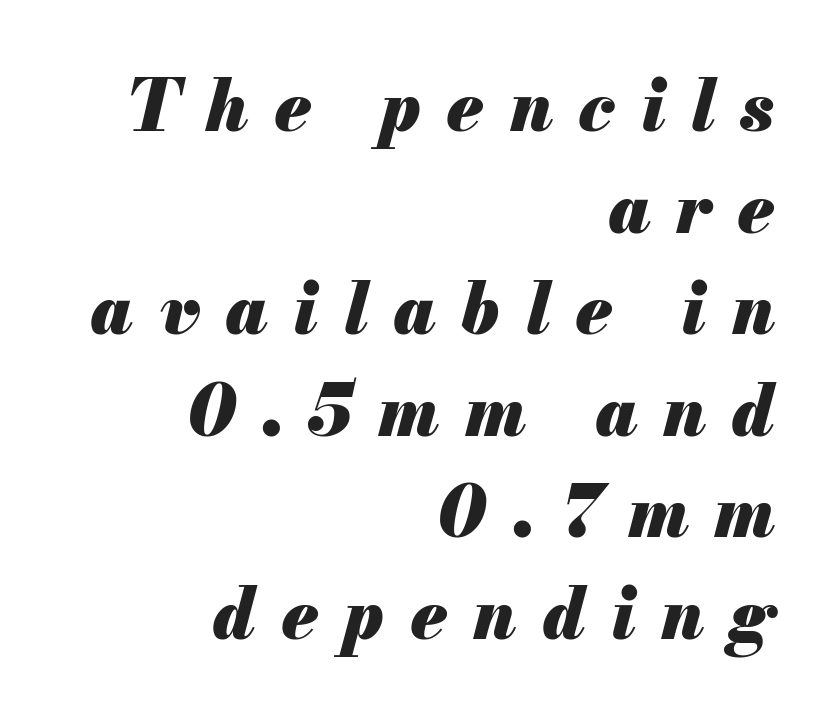
{"italic": "yes", "lean": "right", "slant_degrees": 13, "bold": "yes", "weight": "heavy", "width": "normal", "stroke_contrast": "medium", "x_height": "small", "monospaced": "no", "underline": "no", "align": "right", "line_spacing": "normal", "line_spacing_ratio": 1.43, "letter_spacing": "wide", "letter_spacing_em": 0.36, "glyph_px": 71}
